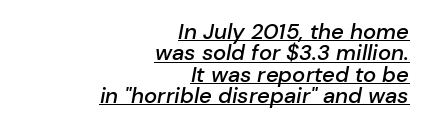
{"italic": "yes", "lean": "right", "slant_degrees": 10, "bold": "semi", "underline": "yes", "align": "right", "line_spacing": "tight", "line_spacing_ratio": 0.97, "letter_spacing": "normal", "letter_spacing_em": 0.0, "glyph_px": 22}
